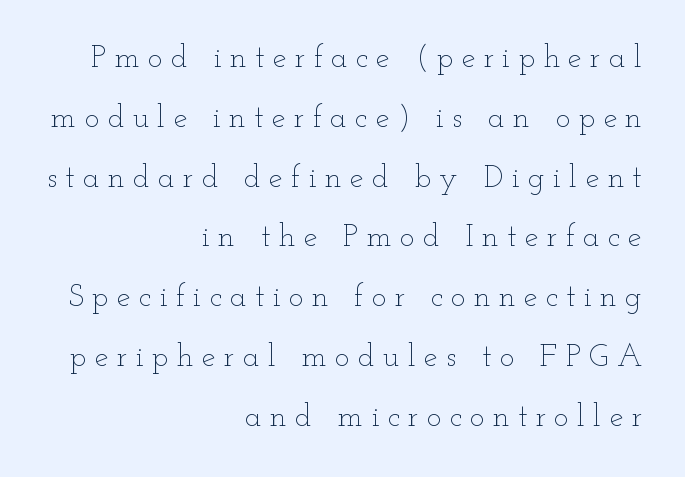
The image shows 31 px thin, wide type, upright; set right-aligned, loose line spacing (1.93x), unusually wide letter spacing (+0.27 em), not underlined; low stroke contrast and a small x-height.
